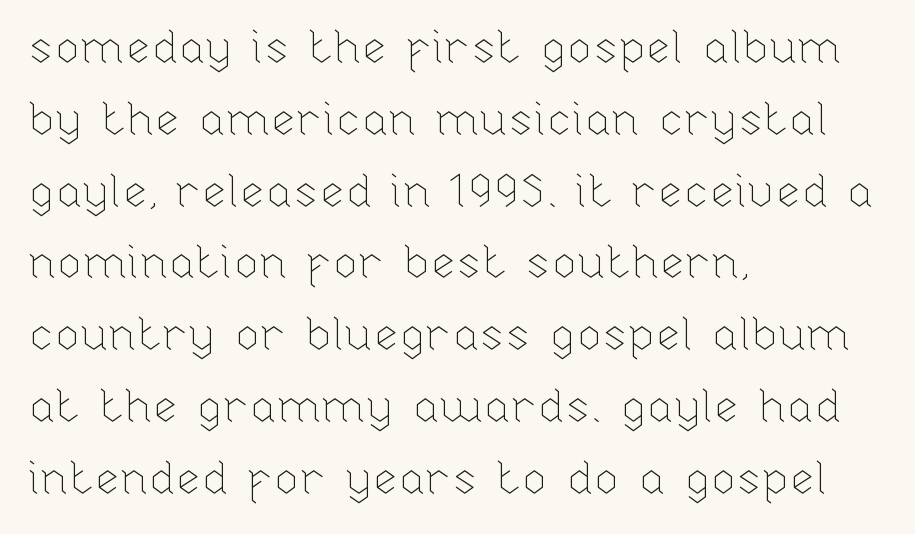
Regarding leading, the lines here are spaced in the standard way. Horizontally, the lines are justified to the leading edge only. The face used here is proportionally spaced, like ordinary book or web type. The line texture is even and compact thanks to regular tracking.
